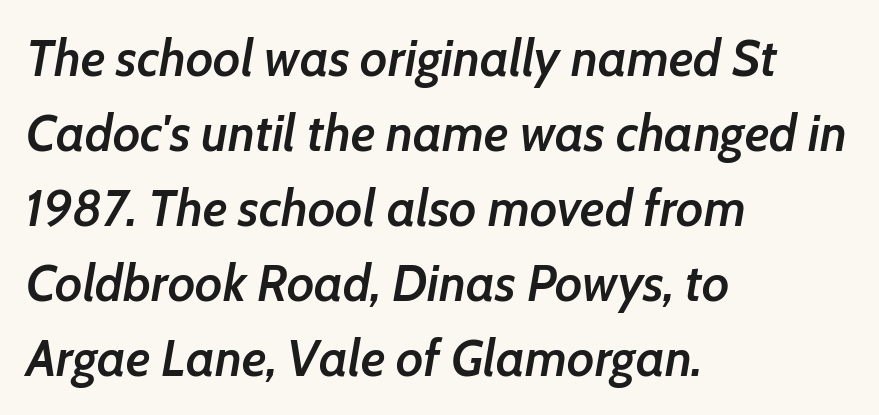
These lines are set flush left with a ragged right edge. Does the lettering tilt? It does — this is italic. You could not count columns in this text — the font is proportionally spaced. Observe the ordinary spacing: letters are neighbours, not strangers. Summary of vertical rhythm: regular, with standard interline spacing. The strip under each line holds only bare page.
